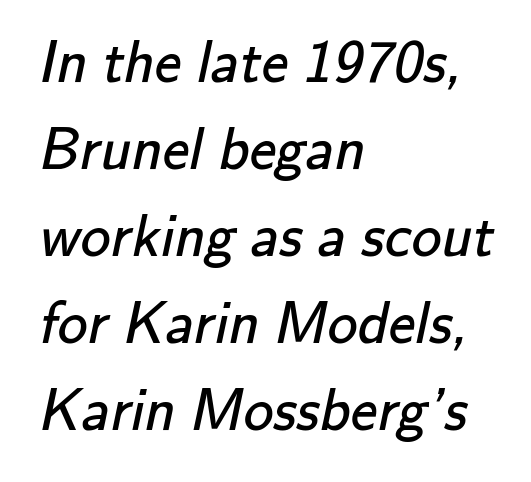
Character widths vary here, with narrow letters taking less room than wide ones. Words float on clear page, feet unadorned. Is this a heavy cut? Hardly; it is regular or lighter. Successive baselines arrive at the customary interval. How are the letters spaced? Ordinarily, with no added tracking. Every row of glyphs begins at an identical x-position on the left.
